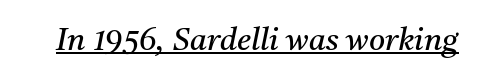
Yep, that's italic — everything's leaning. The face used here is proportionally spaced, like ordinary book or web type. The passage shown is not bold in any degree. Characters follow at the spacing the type designer built in. You can tell from the footed stems that serif type was used.
